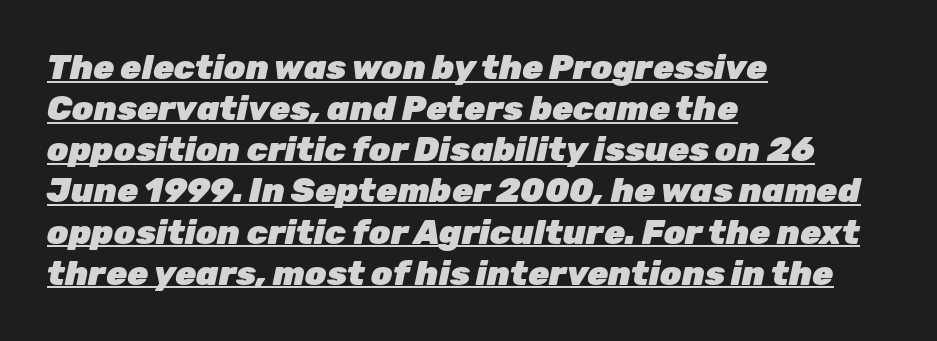
The image shows 34 px heavy type, italic (leaning right); set left-aligned, line spacing 1.21x, normal letter spacing, underlined; low stroke contrast and a medium x-height.
